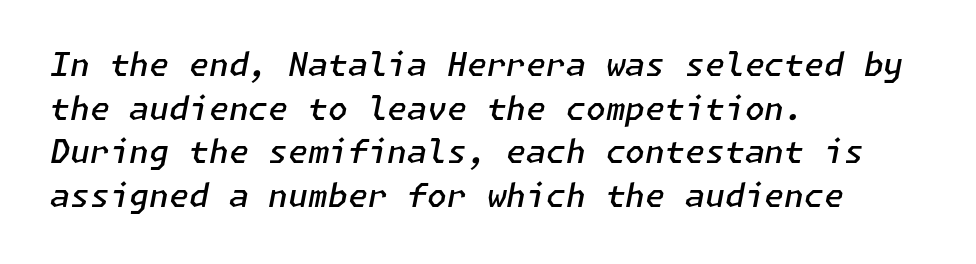
A classic flush-left, rag-right setting is used for this passage. The tracking reads as untouched default to a designer's eye. These lines sit exactly where default settings would place them. Every character sits at an angle, as italics do. Only glyphs here, with clear space below each row. The typesetting leans somewhat heavy: a semibold.
